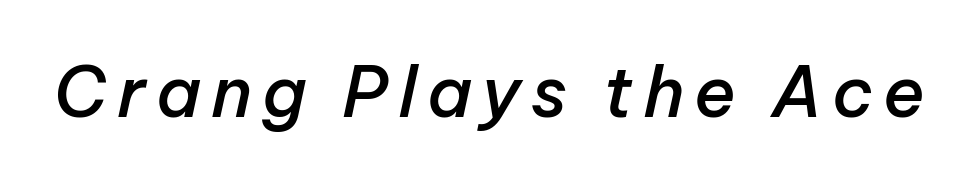
Q: Is the text bold? A: Semi-bold.
Q: Is the text italic (slanted)? A: Yes, it leans right by about 12 degrees.
Q: Is the text underlined? A: No.
Q: Width (condensed, normal, or wide)? A: Normal.
Q: Stroke contrast? A: Low.
Q: x-height? A: Medium.
Q: Monospaced? A: No.
